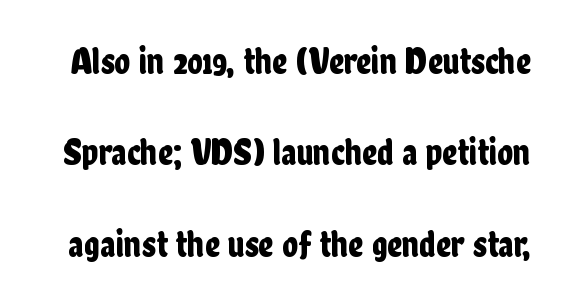
Q: Is the text italic (slanted)? A: No, it is upright.
Q: Is the typeface a serif or a sans-serif typeface? A: Sans-serif.
Q: Is the text underlined? A: No.
Q: Is the spacing between letters normal or unusually wide? A: Normal.
Q: Is the spacing between lines tight, normal or loose? A: Loose.
Q: Width (condensed, normal, or wide)? A: Condensed.
Q: Stroke contrast? A: Low.
Q: x-height? A: Medium.
Q: Monospaced? A: No.
